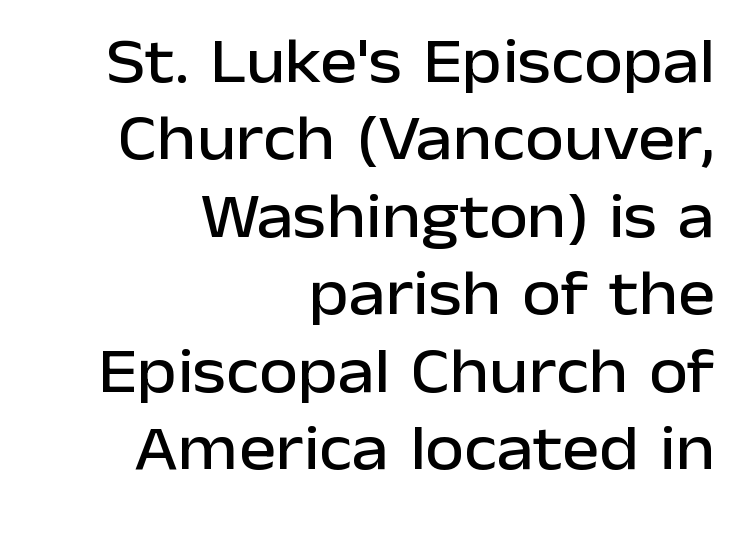
The image shows 63 px sans-serif type, upright; set right-aligned, line spacing 1.23x, normal letter spacing, not underlined; low stroke contrast and a medium x-height.
